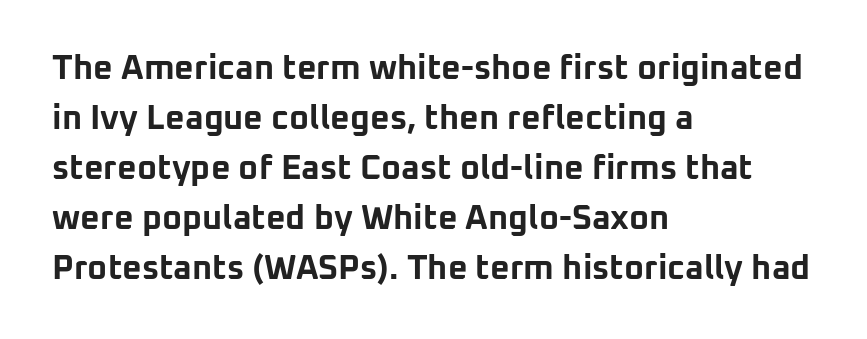
The image shows 34 px bold sans-serif type, upright; set left-aligned, normal line spacing (1.47x), normal letter spacing, not underlined; low stroke contrast and a medium x-height.
